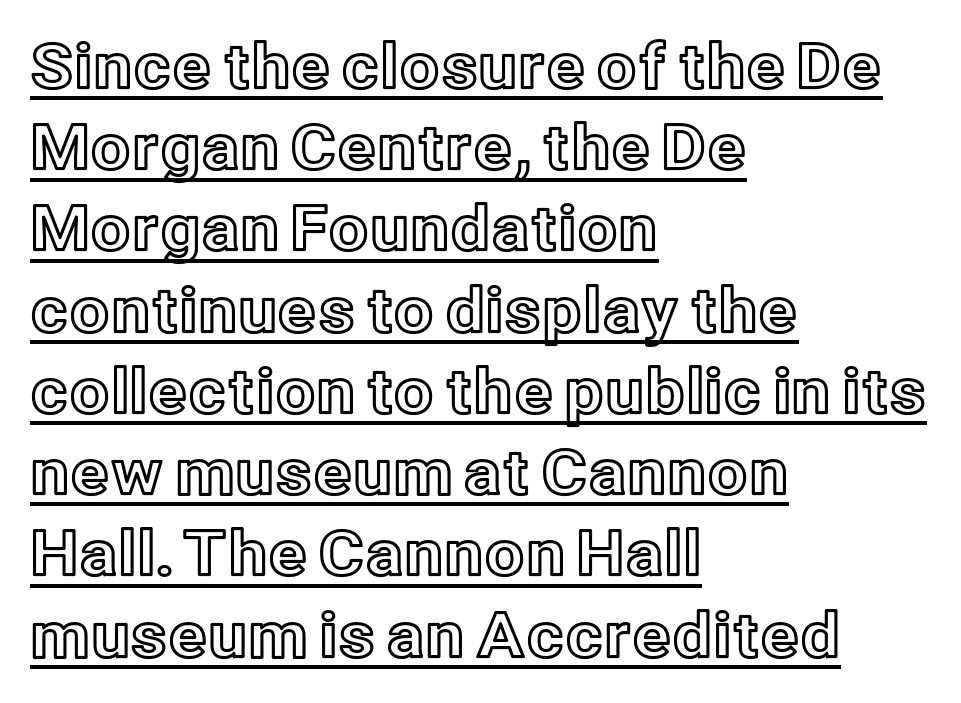
The image shows 62 px text type, upright; set left-aligned, normal line spacing (1.31x), normal letter spacing, underlined; a medium x-height.
